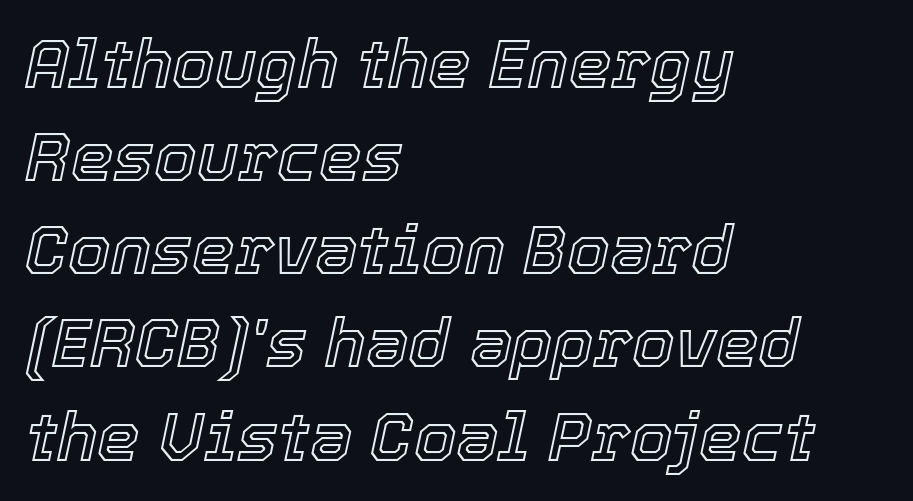
Quick note: underline off. The axis of the letterforms is tilted away from vertical. The letters sit at their default tracking, neither squeezed nor spread. Spacing verdict: proportional, widths tailored to each character.
